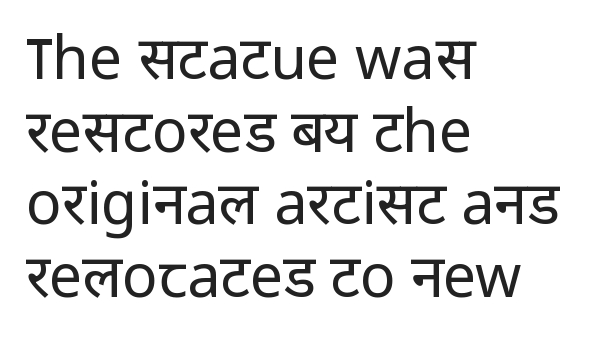
The rendering keeps characters at their native spacing. The rendering uses natural spacing where letterforms have individual widths. Stroke thickness stays within the range of a standard reading face or lighter. Line starts are locked; line ends wander. Quick note: underline off.
